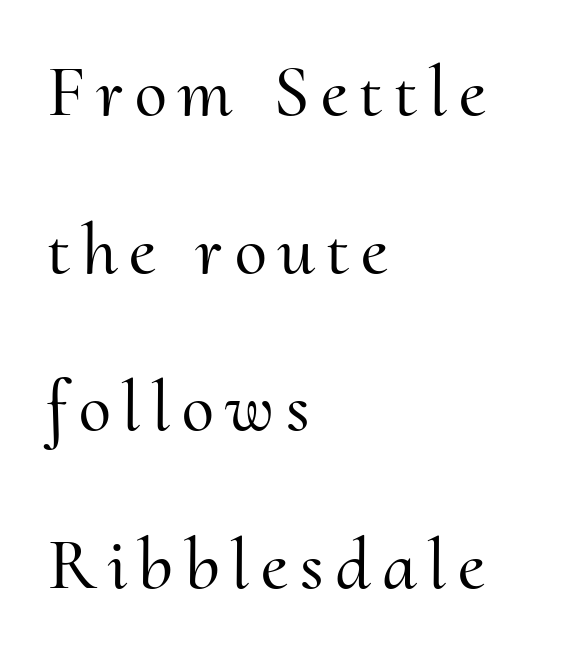
Q: Is the text italic (slanted)? A: No, it is upright.
Q: Is the typeface a serif or a sans-serif typeface? A: Serif.
Q: Is the text underlined? A: No.
Q: How is the paragraph aligned? A: Left-aligned.
Q: Is the spacing between lines tight, normal or loose? A: Loose.
Q: Width (condensed, normal, or wide)? A: Normal.
Q: Stroke contrast? A: Medium.
Q: x-height? A: Small.
Q: Monospaced? A: No.
